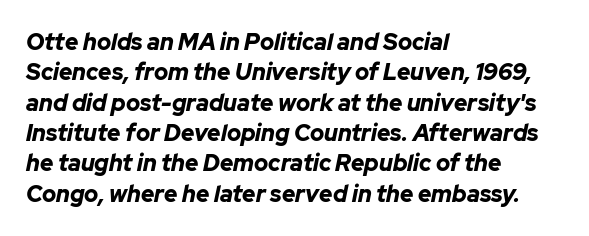
{"italic": "yes", "lean": "right", "slant_degrees": 12, "bold": "yes", "underline": "no", "align": "left", "line_spacing": "normal", "line_spacing_ratio": 1.32, "letter_spacing": "normal", "letter_spacing_em": 0.0, "glyph_px": 23}
